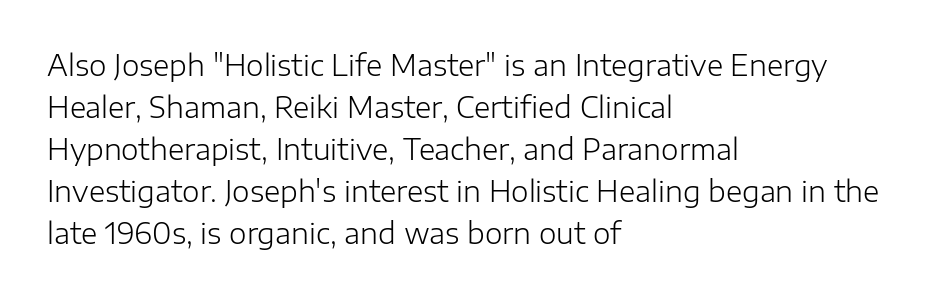
{"serif": "no", "italic": "no", "bold": "no", "weight": "light", "width": "normal", "stroke_contrast": "low", "x_height": "medium", "monospaced": "no", "underline": "no", "align": "left", "line_spacing": "normal", "line_spacing_ratio": 1.5, "letter_spacing": "normal", "letter_spacing_em": 0.0, "glyph_px": 28}
